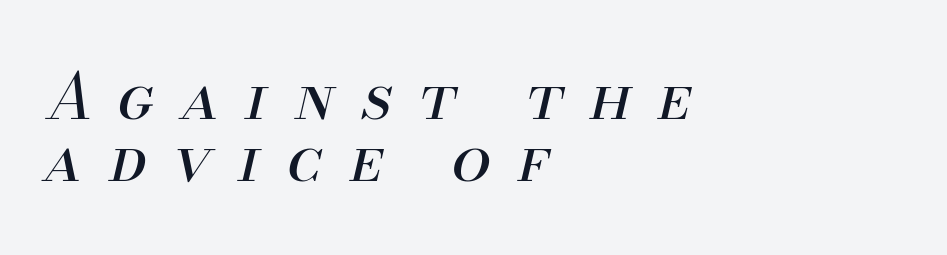
The specimen reads as italic at a glance. Letter spacing: wide. Stem width sits at or under what a default text font uses. Teacher's note: observe the even left margin — that is flush-left alignment.
